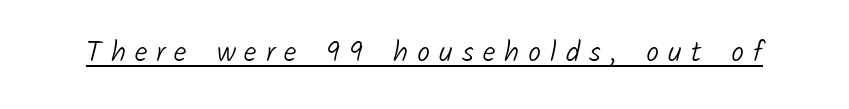
The letterforms sit at book weight or below. Someone cranked the tracking dial way up on this one. Letterform terminals end flat and unadorned throughout the passage. This is underlined copy, the kind a proofreader might mark for attention. Varying glyph widths throughout — classic text-font behaviour.
